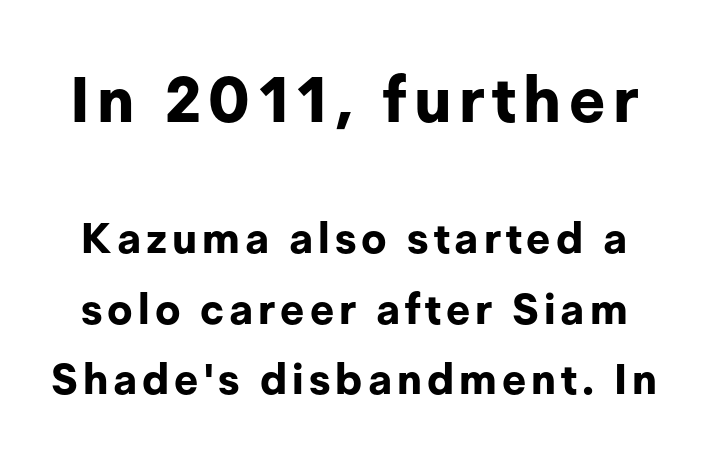
{"serif": "no", "italic": "no", "bold": "yes", "weight": "bold", "width": "normal", "stroke_contrast": "low", "x_height": "medium", "monospaced": "no", "underline": "no", "line_spacing": "normal", "line_spacing_ratio": 1.68, "larger_block": "first", "size_ratio": 1.5, "glyph_px": 63}
